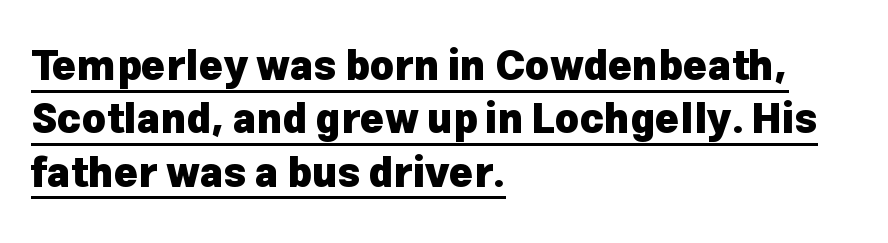
{"serif": "no", "italic": "no", "bold": "yes", "weight": "heavy", "width": "normal", "stroke_contrast": "low", "x_height": "medium", "monospaced": "no", "underline": "yes", "align": "left", "line_spacing": "normal", "line_spacing_ratio": 1.3, "letter_spacing": "normal", "letter_spacing_em": 0.0, "glyph_px": 41}
